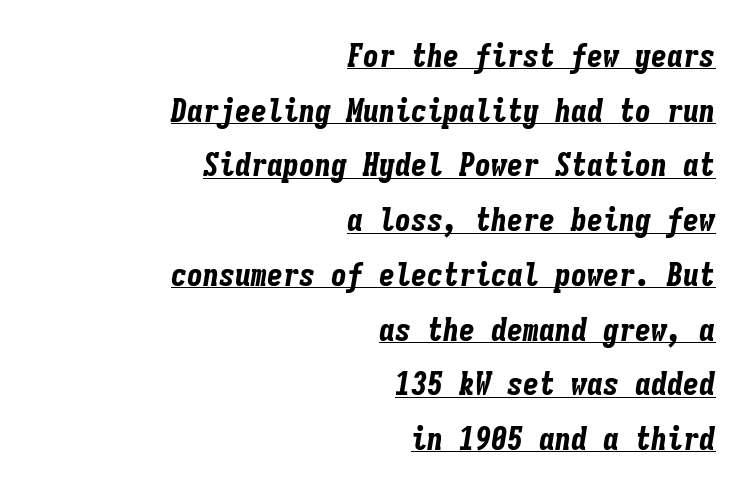
Q: Is the text bold? A: Yes.
Q: Is the text italic (slanted)? A: Yes, it leans right by about 9 degrees.
Q: Is the text underlined? A: Yes.
Q: How is the paragraph aligned? A: Right-aligned.
Q: Is the spacing between letters normal or unusually wide? A: Normal.
Q: Width (condensed, normal, or wide)? A: Condensed.
Q: Stroke contrast? A: Low.
Q: x-height? A: Medium.
Q: Monospaced? A: Yes.
